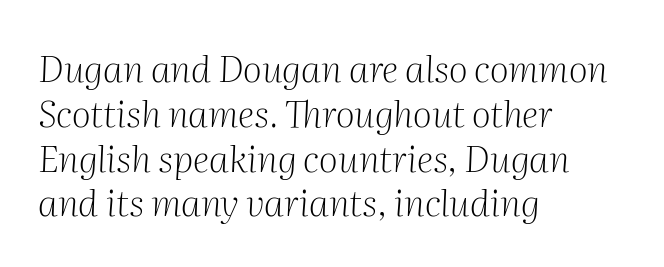
The image shows 37 px light serif type, italic (leaning right); set left-aligned, line spacing 1.21x, normal letter spacing, not underlined; medium stroke contrast and a medium x-height.
